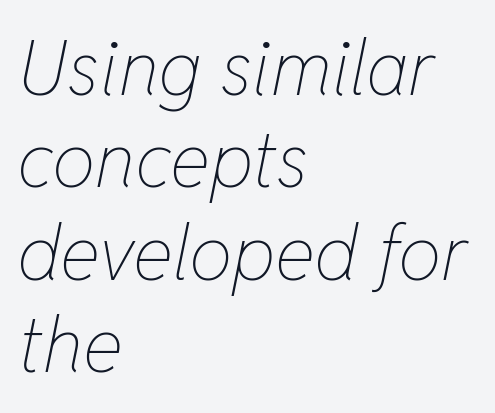
{"italic": "yes", "lean": "right", "slant_degrees": 11, "bold": "no", "weight": "thin", "width": "condensed", "stroke_contrast": "low", "x_height": "medium", "monospaced": "no", "underline": "no", "align": "left", "line_spacing_ratio": 1.2, "letter_spacing": "normal", "letter_spacing_em": 0.0, "glyph_px": 77}
